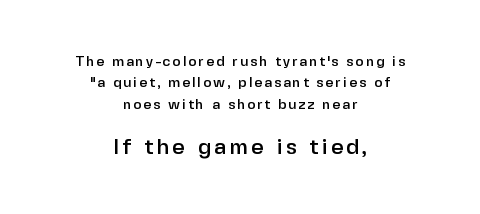
This rendering uses center alignment, leaving both contours irregular but symmetric. The area under the type is left untouched. The letters in the lower block stand taller than those in the block above. A typesetter would call this leading conventional body-copy spacing. Unlike italic type, these characters show no tilt at all.
